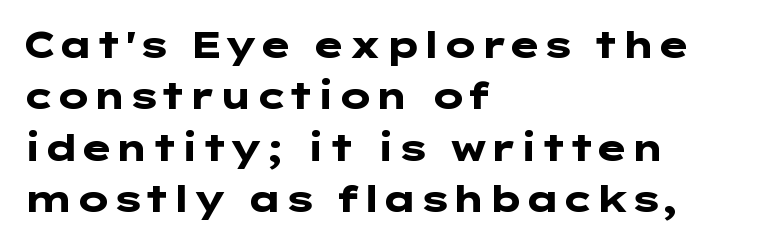
{"serif": "no", "italic": "no", "bold": "yes", "weight": "heavy", "width": "wide", "stroke_contrast": "low", "x_height": "medium", "underline": "no", "align": "left", "line_spacing": "normal", "line_spacing_ratio": 1.43, "letter_spacing": "normal", "letter_spacing_em": 0.0, "glyph_px": 36}
